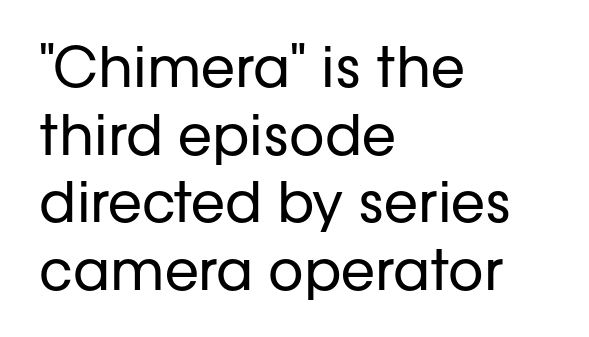
The image shows 55 px regular-weight sans-serif type, upright; set left-aligned, line spacing 1.23x, normal letter spacing, not underlined; low stroke contrast and a medium x-height.
